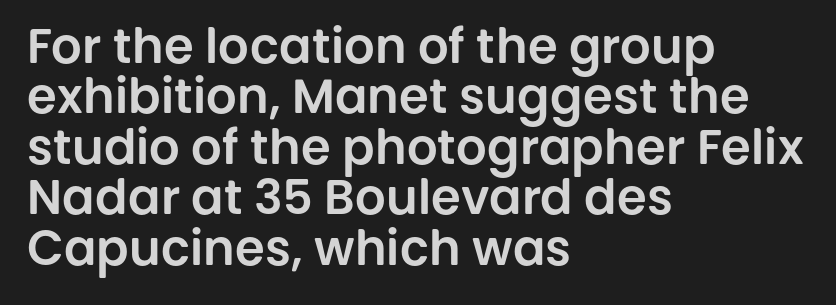
Q: Is the text italic (slanted)? A: No, it is upright.
Q: Is the typeface a serif or a sans-serif typeface? A: Sans-serif.
Q: Is the text underlined? A: No.
Q: How is the paragraph aligned? A: Left-aligned.
Q: Is the spacing between letters normal or unusually wide? A: Normal.
Q: Is the spacing between lines tight, normal or loose? A: Tight.
Q: Width (condensed, normal, or wide)? A: Normal.
Q: Stroke contrast? A: Low.
Q: x-height? A: Large.
Q: Monospaced? A: No.
